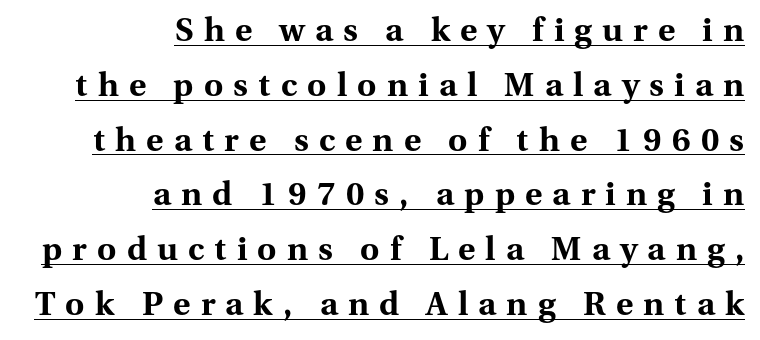
{"serif": "yes", "italic": "no", "bold": "yes", "weight": "bold", "width": "normal", "stroke_contrast": "medium", "x_height": "medium", "monospaced": "no", "underline": "yes", "align": "right", "line_spacing": "normal", "line_spacing_ratio": 1.66, "letter_spacing": "wide", "letter_spacing_em": 0.31, "glyph_px": 33}
